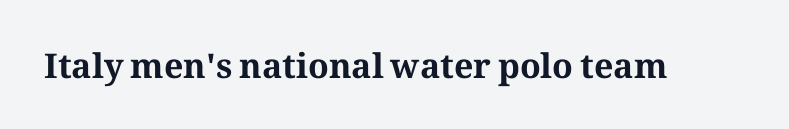
The image shows 34 px bold serif type, upright; set normal letter spacing, not underlined; medium stroke contrast and a medium x-height.
